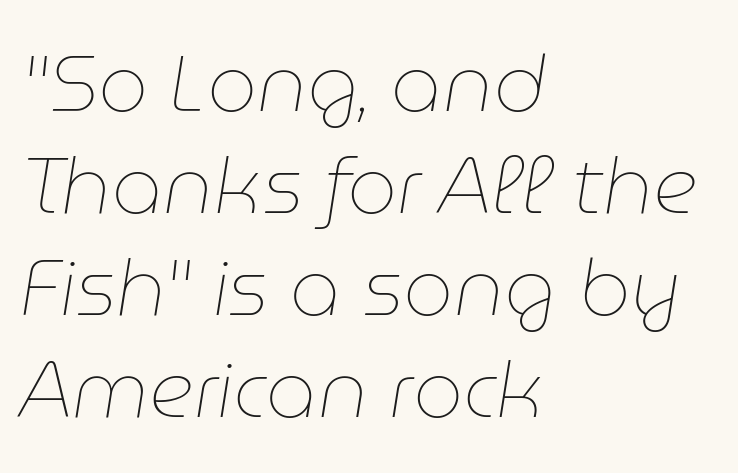
Q: Is the text bold? A: No.
Q: Is the text italic (slanted)? A: Yes, it leans right by about 9 degrees.
Q: Is the text underlined? A: No.
Q: How is the paragraph aligned? A: Left-aligned.
Q: Is the spacing between letters normal or unusually wide? A: Normal.
Q: Is the spacing between lines tight, normal or loose? A: Normal.
Q: Width (condensed, normal, or wide)? A: Normal.
Q: Stroke contrast? A: Low.
Q: x-height? A: Medium.
Q: Monospaced? A: No.
